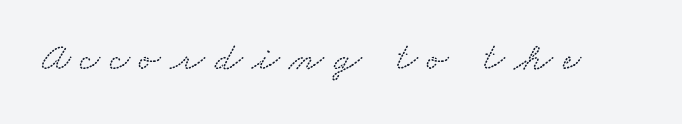
The image shows 40 px wide serif type; set unusually wide letter spacing (+0.24 em), not underlined; medium stroke contrast and a small x-height.
